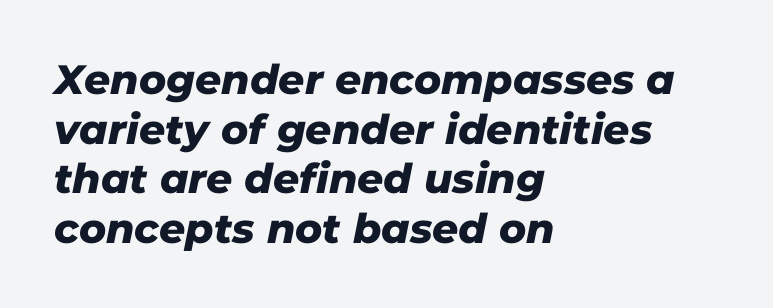
Q: Is the typeface a serif or a sans-serif typeface? A: Sans-serif.
Q: Is the text underlined? A: No.
Q: How is the paragraph aligned? A: Left-aligned.
Q: Is the spacing between letters normal or unusually wide? A: Normal.
Q: Width (condensed, normal, or wide)? A: Normal.
Q: Stroke contrast? A: Low.
Q: x-height? A: Medium.
Q: Monospaced? A: No.
